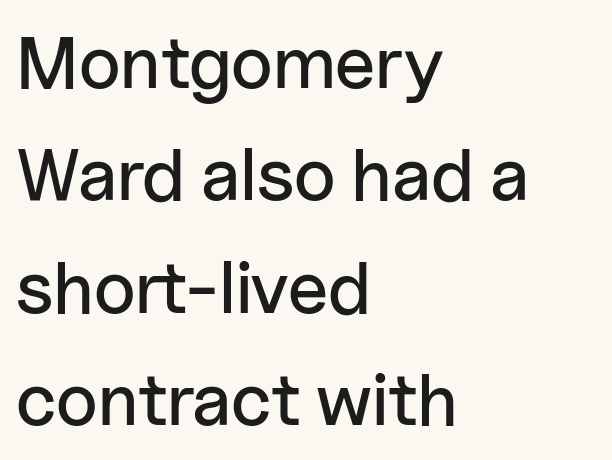
Line beginnings align vertically; line endings do not. You could not count columns in this text — the font is proportionally spaced. Observe the absence of serifs on each vertical stroke in this sample. If you drew a line through each stem, it would be perfectly vertical.
